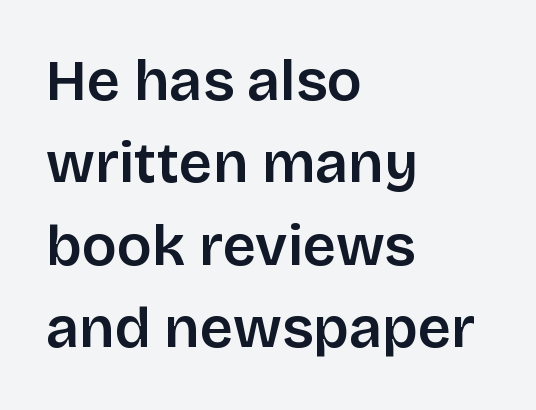
Q: Is the text italic (slanted)? A: No, it is upright.
Q: Is the typeface a serif or a sans-serif typeface? A: Sans-serif.
Q: Is the text underlined? A: No.
Q: How is the paragraph aligned? A: Left-aligned.
Q: Is the spacing between letters normal or unusually wide? A: Normal.
Q: Is the spacing between lines tight, normal or loose? A: Normal.
Q: Width (condensed, normal, or wide)? A: Normal.
Q: Stroke contrast? A: Low.
Q: x-height? A: Large.
Q: Monospaced? A: No.
